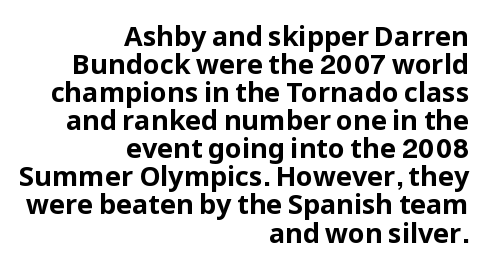
{"italic": "no", "bold": "yes", "underline": "no", "align": "right", "line_spacing": "tight", "line_spacing_ratio": 1.04, "letter_spacing": "normal", "letter_spacing_em": 0.0, "glyph_px": 27}
